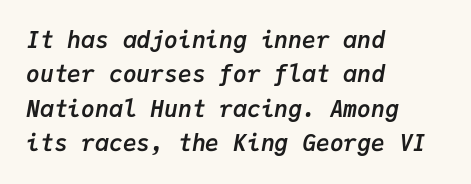
Each row of text sits above clean, open space. Slanted lettering throughout. Weight: bold. Here the glyphs are tracked normally, forming tight word shapes.
